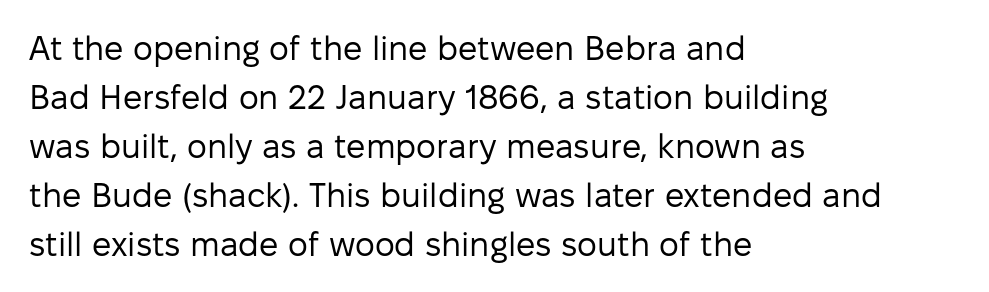
Q: Is the text bold? A: No.
Q: Is the text italic (slanted)? A: No, it is upright.
Q: Is the typeface a serif or a sans-serif typeface? A: Sans-serif.
Q: Is the text underlined? A: No.
Q: How is the paragraph aligned? A: Left-aligned.
Q: Is the spacing between letters normal or unusually wide? A: Normal.
Q: Is the spacing between lines tight, normal or loose? A: Normal.
Q: Width (condensed, normal, or wide)? A: Normal.
Q: Stroke contrast? A: Low.
Q: x-height? A: Medium.
Q: Monospaced? A: No.
